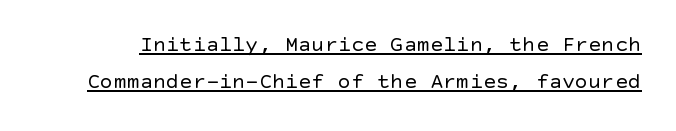
Quick note: underline on. The rows are spaced the way most documents space them. Here the glyphs are tracked normally, forming tight word shapes. Nope, not italic — everything's standing straight.
